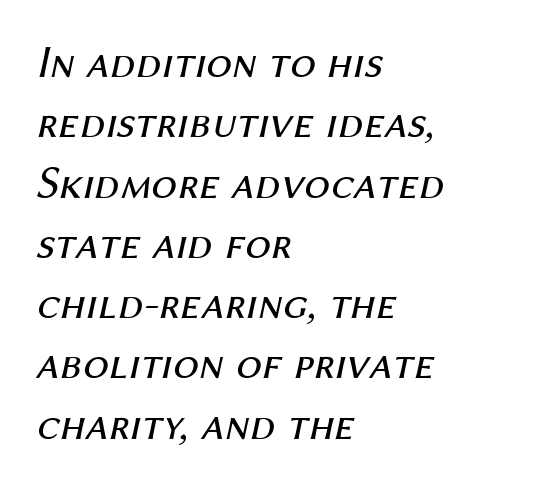
Each letter keeps its own natural width here, so spacing adapts to shape. Descenders are the only things crossing below the line. The letterforms sit shoulder to shoulder at normal distance. This rendering uses left alignment, leaving the right contour irregular. The face used here has a pronounced slope to its letters.
